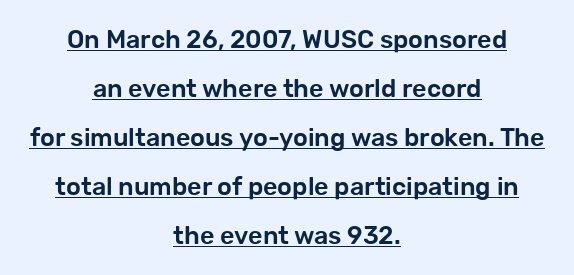
The image shows 25 px text type, upright; set centered, loose line spacing (1.96x), normal letter spacing, underlined.
